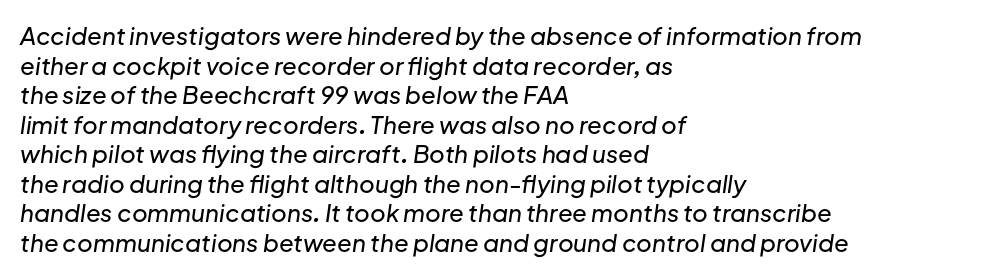
Q: Is the text italic (slanted)? A: Yes, it leans right by about 8 degrees.
Q: Is the text underlined? A: No.
Q: How is the paragraph aligned? A: Left-aligned.
Q: Is the spacing between letters normal or unusually wide? A: Normal.
